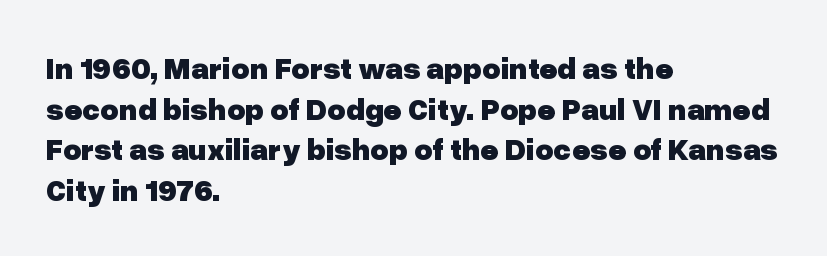
The image shows 31 px heavy sans-serif type, upright; set left-aligned, normal line spacing (1.31x), normal letter spacing, not underlined; low stroke contrast and a medium x-height.
